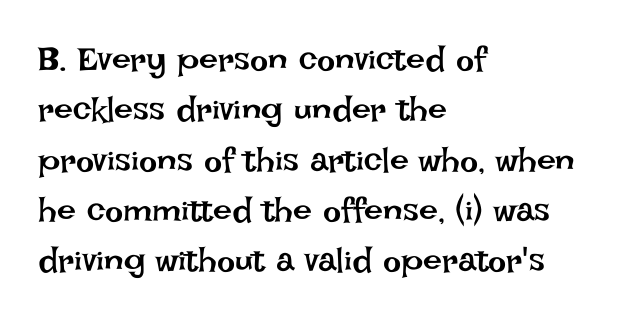
The image shows 34 px regular-weight type, upright; set left-aligned, normal line spacing (1.48x), normal letter spacing, not underlined; low stroke contrast and a large x-height.
